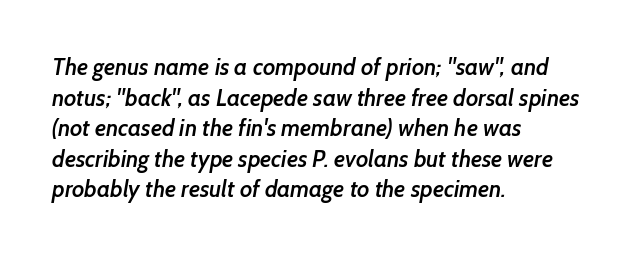
The image shows 23 px text type; set left-aligned, normal line spacing (1.33x), normal letter spacing, not underlined.
